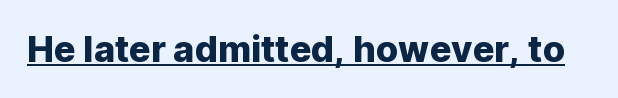
{"serif": "no", "italic": "no", "width": "normal", "stroke_contrast": "low", "x_height": "medium", "monospaced": "no", "underline": "yes", "letter_spacing": "normal", "letter_spacing_em": 0.0, "glyph_px": 36}
